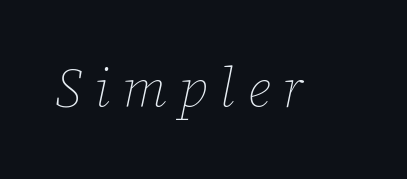
{"italic": "yes", "lean": "right", "slant_degrees": 12, "bold": "no", "weight": "thin", "width": "normal", "stroke_contrast": "low", "x_height": "medium", "monospaced": "no", "underline": "no", "letter_spacing": "wide", "letter_spacing_em": 0.23, "glyph_px": 54}
